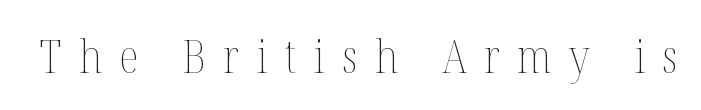
Q: Is the text bold? A: No.
Q: Is the text italic (slanted)? A: No, it is upright.
Q: Is the text underlined? A: No.
Q: Is the spacing between letters normal or unusually wide? A: Unusually wide.
Q: Width (condensed, normal, or wide)? A: Condensed.
Q: Stroke contrast? A: Medium.
Q: x-height? A: Medium.
Q: Monospaced? A: No.
